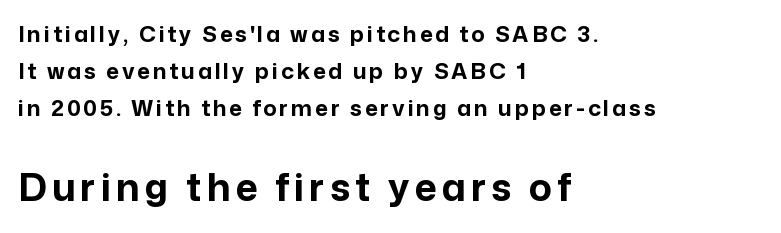
Q: Is the text bold? A: Yes.
Q: Is the text italic (slanted)? A: No, it is upright.
Q: Is the typeface a serif or a sans-serif typeface? A: Sans-serif.
Q: Is the text underlined? A: No.
Q: How is the paragraph aligned? A: Left-aligned.
Q: Is the spacing between lines tight, normal or loose? A: Normal.
Q: Which block of text is set in a larger size, the first (top) or the second (bottom)? A: The second (bottom) one.
Q: Width (condensed, normal, or wide)? A: Normal.
Q: Stroke contrast? A: Low.
Q: x-height? A: Medium.
Q: Monospaced? A: No.
